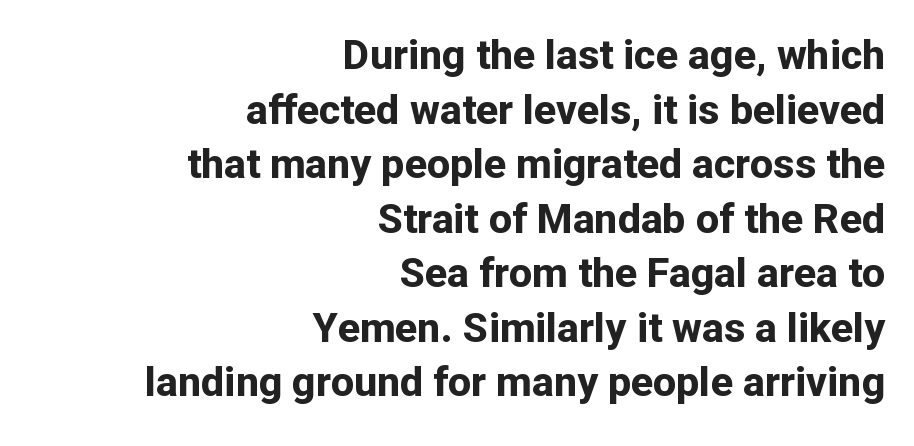
{"serif": "no", "italic": "no", "bold": "yes", "weight": "bold", "width": "normal", "stroke_contrast": "low", "x_height": "medium", "monospaced": "no", "underline": "no", "align": "right", "line_spacing": "normal", "line_spacing_ratio": 1.33, "letter_spacing": "normal", "letter_spacing_em": 0.0, "glyph_px": 41}
